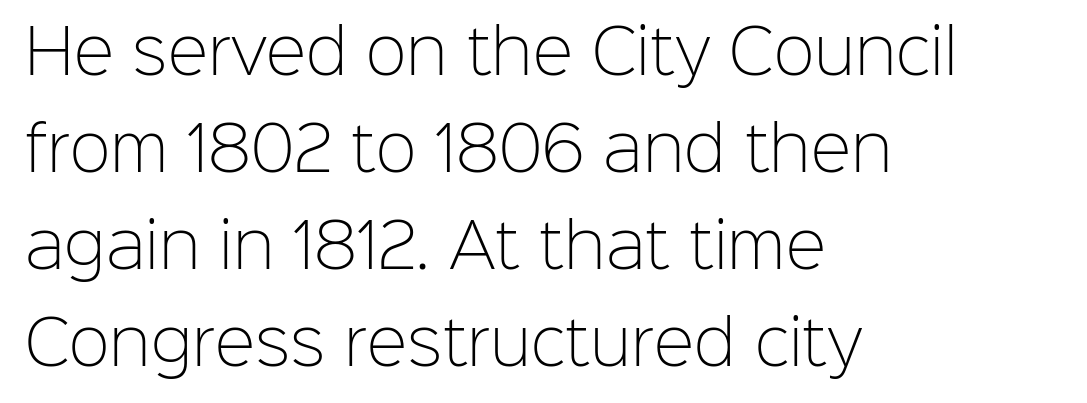
Q: Is the text bold? A: No.
Q: Is the text italic (slanted)? A: No, it is upright.
Q: Is the typeface a serif or a sans-serif typeface? A: Sans-serif.
Q: Is the text underlined? A: No.
Q: How is the paragraph aligned? A: Left-aligned.
Q: Is the spacing between letters normal or unusually wide? A: Normal.
Q: Is the spacing between lines tight, normal or loose? A: Normal.
Q: Width (condensed, normal, or wide)? A: Normal.
Q: Stroke contrast? A: Low.
Q: x-height? A: Medium.
Q: Monospaced? A: No.
